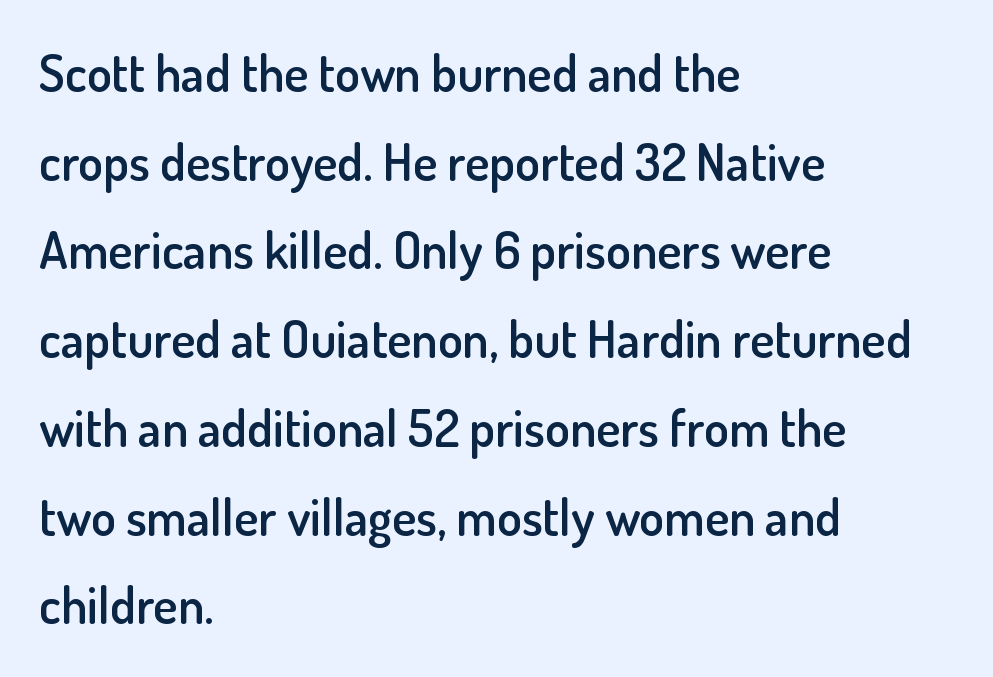
The image shows 51 px semibold sans-serif type, upright; set left-aligned, line spacing 1.74x, normal letter spacing, not underlined; low stroke contrast and a small x-height.
